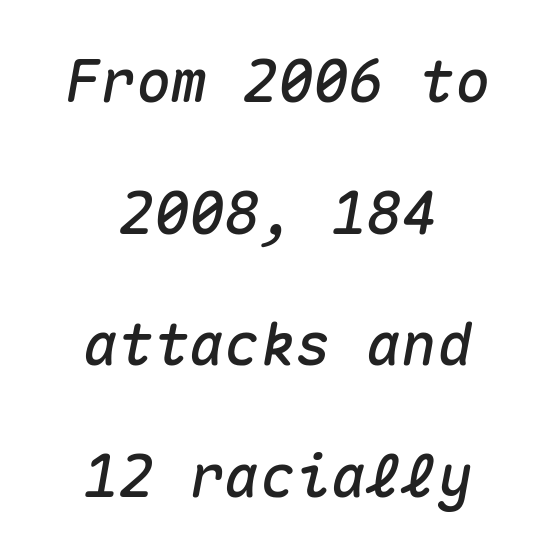
Q: Is the text italic (slanted)? A: Yes, it leans right by about 10 degrees.
Q: Is the text underlined? A: No.
Q: How is the paragraph aligned? A: Centered.
Q: Is the spacing between letters normal or unusually wide? A: Normal.
Q: Is the spacing between lines tight, normal or loose? A: Loose.
Q: Width (condensed, normal, or wide)? A: Normal.
Q: Stroke contrast? A: Medium.
Q: x-height? A: Medium.
Q: Monospaced? A: Yes.
